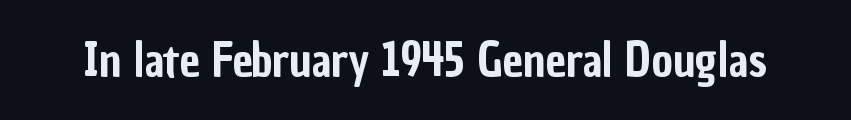
The image shows 46 px condensed sans-serif type, upright; set normal letter spacing, not underlined; low stroke contrast and a medium x-height.
